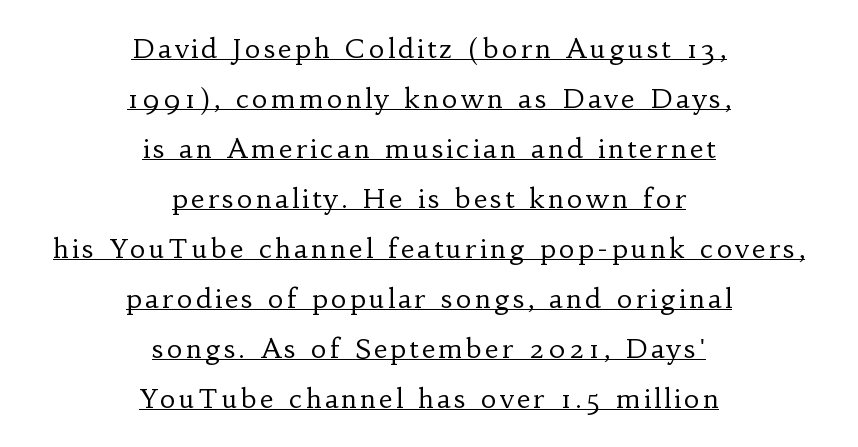
{"italic": "no", "bold": "no", "underline": "yes", "align": "center", "line_spacing_ratio": 1.85, "glyph_px": 27}
